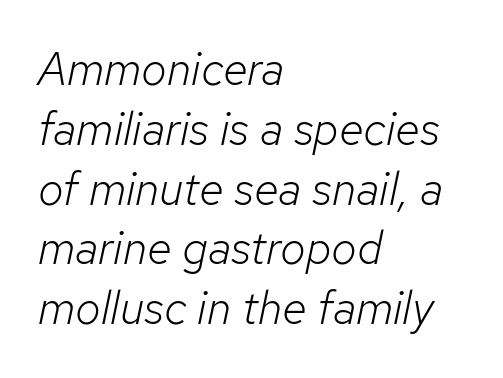
{"italic": "yes", "lean": "right", "slant_degrees": 12, "bold": "no", "weight": "light", "width": "normal", "stroke_contrast": "low", "x_height": "medium", "monospaced": "no", "underline": "no", "align": "left", "line_spacing": "normal", "line_spacing_ratio": 1.3, "letter_spacing": "normal", "letter_spacing_em": 0.0, "glyph_px": 46}
